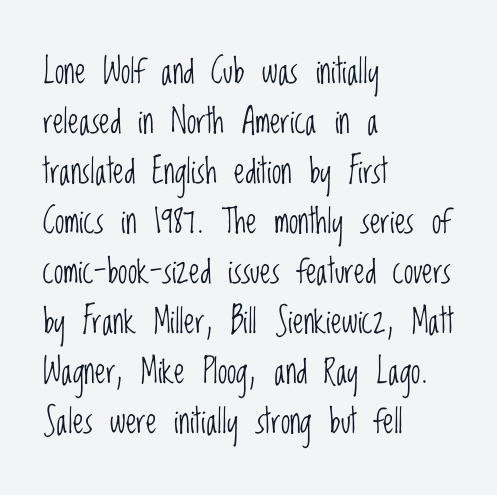
Q: Is the text bold? A: No.
Q: Is the text italic (slanted)? A: No, it is upright.
Q: Is the typeface a serif or a sans-serif typeface? A: Sans-serif.
Q: Is the text underlined? A: No.
Q: How is the paragraph aligned? A: Left-aligned.
Q: Is the spacing between letters normal or unusually wide? A: Normal.
Q: Is the spacing between lines tight, normal or loose? A: Normal.
Q: Width (condensed, normal, or wide)? A: Condensed.
Q: Stroke contrast? A: Low.
Q: x-height? A: Large.
Q: Monospaced? A: No.
